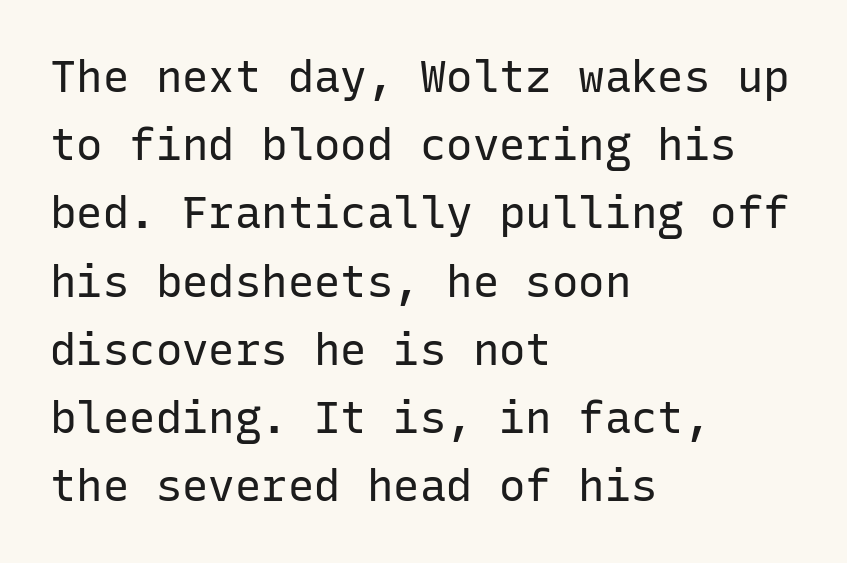
The image shows 44 px regular-weight sans-serif type, upright, monospaced; set left-aligned, normal line spacing (1.55x), normal letter spacing, not underlined; low stroke contrast and a medium x-height.
